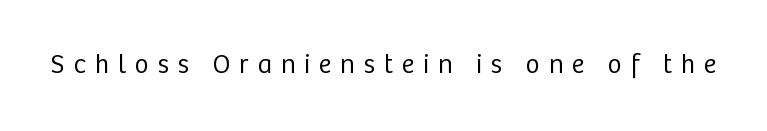
Rule under the text: the space is simply empty. The face used here is rendered with a markedly widened letterfit. Does the lettering tilt? It doesn't — this is upright. Letters have the restrained weight of plain body copy at most.
